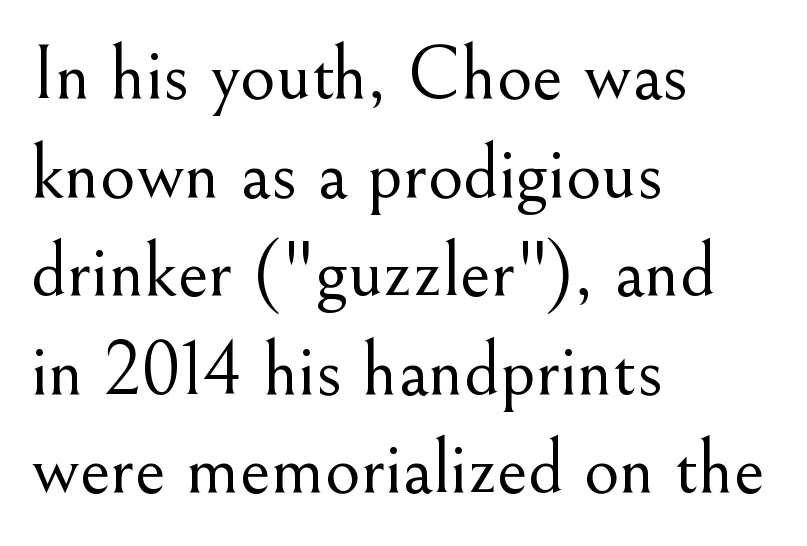
Nobody drew a line under any word here. The face used here is proportionally spaced, like ordinary book or web type. No chunkiness to these letters — they're not bold. Vertically, the passage feels balanced, rows spaced as you'd expect. The designer went with a serif here, giving each stem small feet. The passage is arranged the way most books set body copy — flush left.
